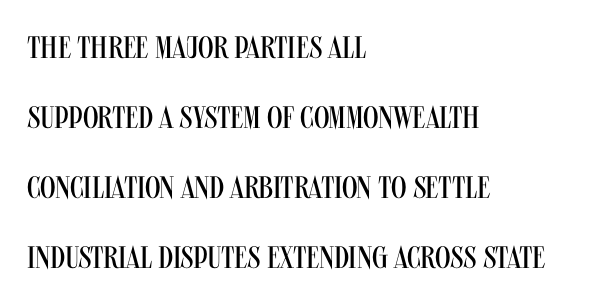
The space directly below the letters is spotless. In terms of letterspacing, this is plain default setting. The passage shown is not bold in any degree. Teacher's note: observe the even left margin — that is flush-left alignment. This is the regular roman posture of the typeface. Reading down the column, the eye jumps a long way to each next line.
